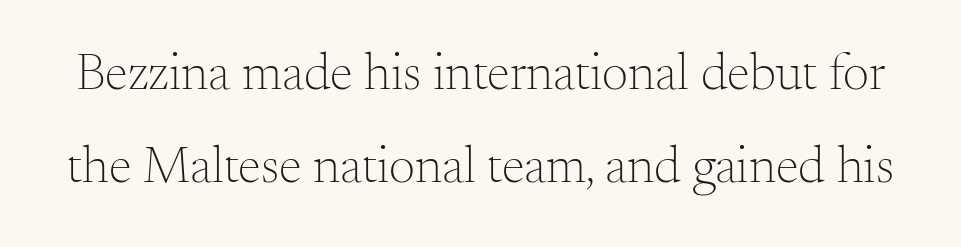
Anything drawn beneath the words? Only blank space. Is this a fixed-width face? No — the glyphs have proportional, varying widths. The line texture is even and compact thanks to regular tracking. Each letter's strokes conclude with small projecting serifs.
